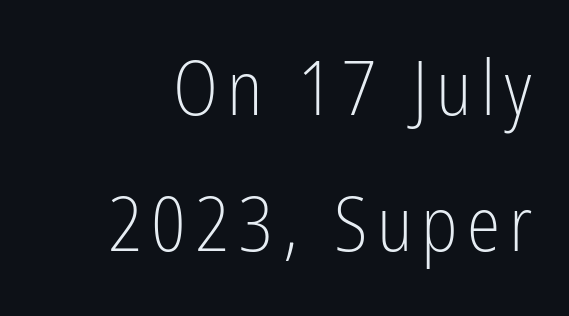
The image shows 76 px light, condensed sans-serif type, upright; set line spacing 1.79x, not underlined; low stroke contrast and a medium x-height.
